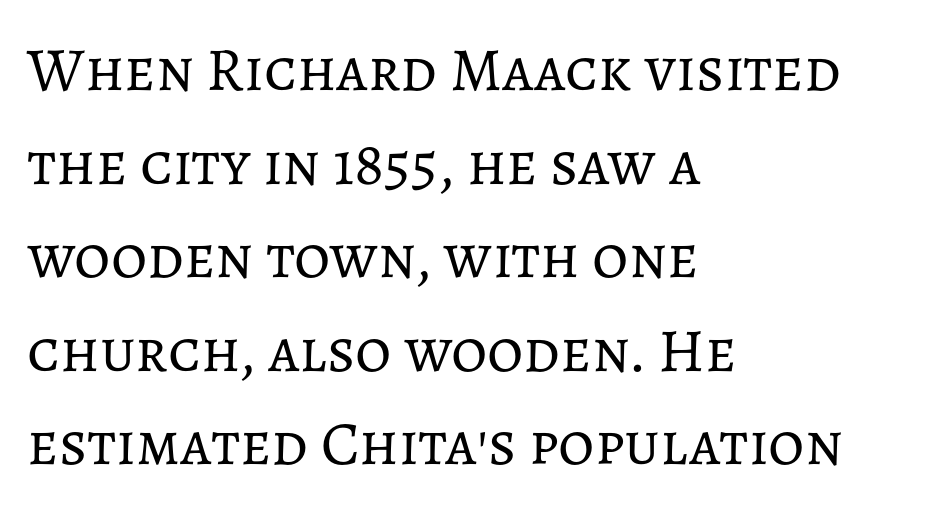
Q: Is the text bold? A: No.
Q: Is the text italic (slanted)? A: No, it is upright.
Q: Is the text underlined? A: No.
Q: How is the paragraph aligned? A: Left-aligned.
Q: Is the spacing between letters normal or unusually wide? A: Normal.
Q: Is the spacing between lines tight, normal or loose? A: Normal.
Q: Width (condensed, normal, or wide)? A: Normal.
Q: Stroke contrast? A: Low.
Q: x-height? A: Medium.
Q: Monospaced? A: No.
